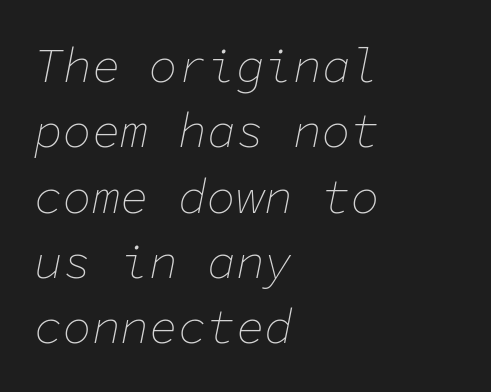
Quick note: underline off. Compared with ordinary roman type, these characters are visibly tilted. You could count columns in this text — the font is strictly monospaced. The compositor pushed each line to the left boundary. A quiet, ordinary-to-light weight characterises the typeface. A normal amount of white space separates one row of letters from the next.
